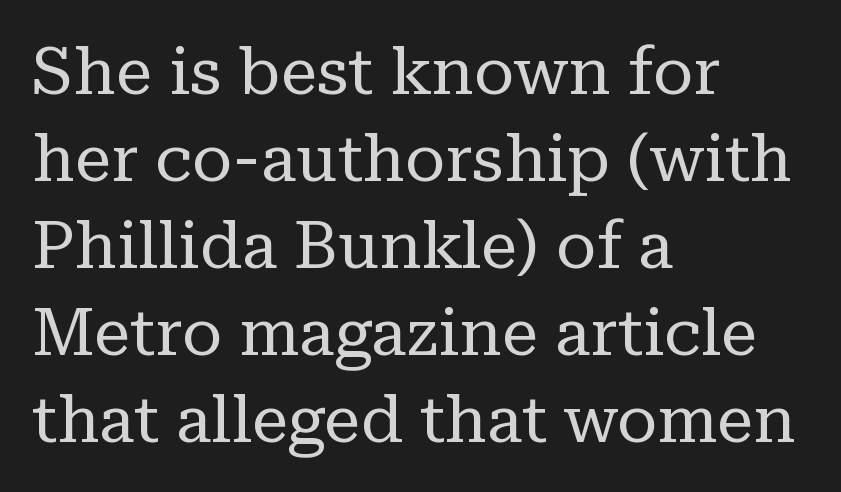
Spacing between characters is what you'd get straight out of the box. In CSS terms this would be text-align: left. Weight: in the light-to-regular range. The words here are not underlined. A typesetter would call this proportional, since set widths differ per character.
